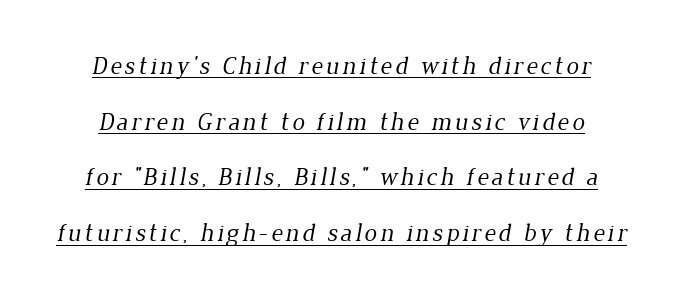
Q: Is the text bold? A: No.
Q: Is the text underlined? A: Yes.
Q: Is the spacing between lines tight, normal or loose? A: Loose.
